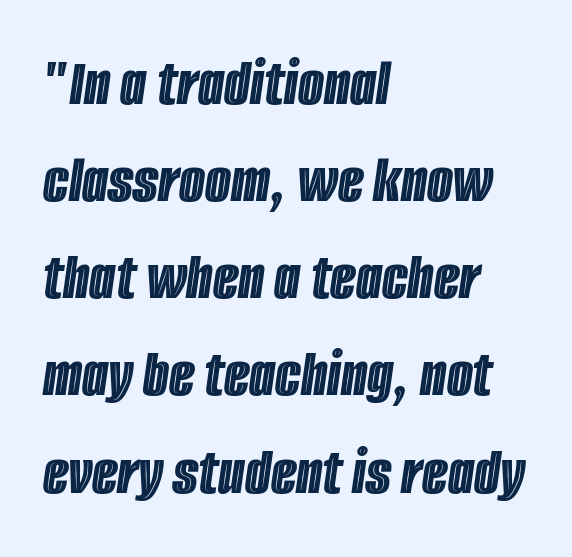
The image shows 67 px condensed type, italic (leaning right); set left-aligned, normal line spacing (1.45x), normal letter spacing, not underlined; a large x-height.
